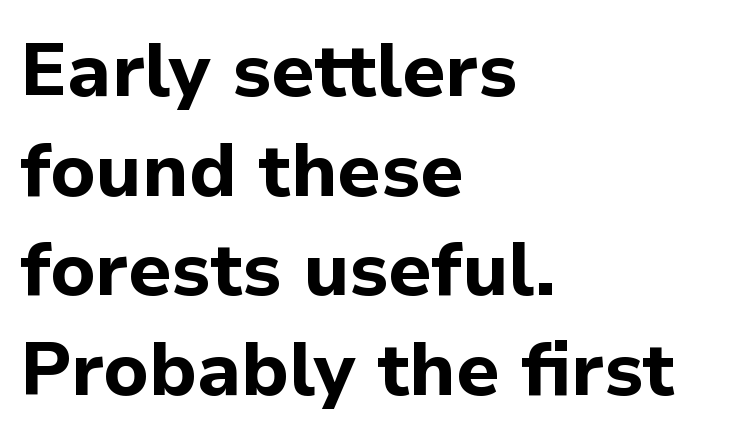
The image shows 75 px bold sans-serif type, upright; set left-aligned, normal line spacing (1.33x), normal letter spacing, not underlined; low stroke contrast and a medium x-height.
